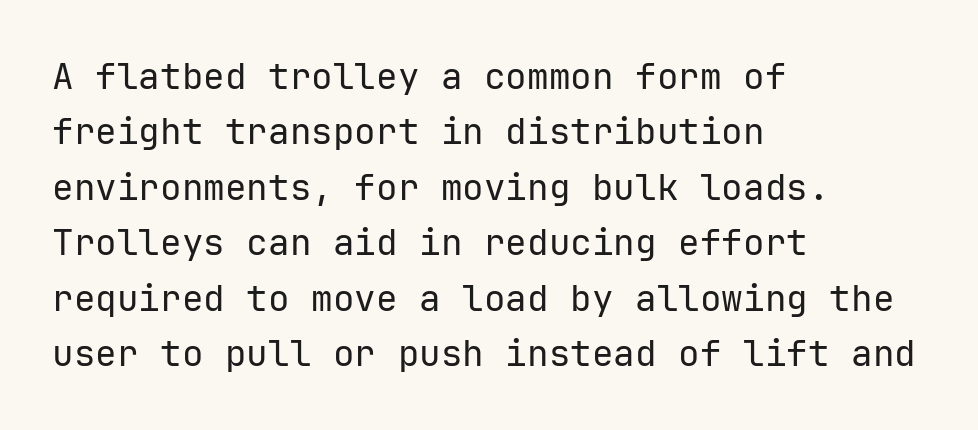
Q: Is the text bold? A: No.
Q: Is the text italic (slanted)? A: No, it is upright.
Q: Is the typeface a serif or a sans-serif typeface? A: Sans-serif.
Q: Is the text underlined? A: No.
Q: How is the paragraph aligned? A: Left-aligned.
Q: Is the spacing between letters normal or unusually wide? A: Normal.
Q: Is the spacing between lines tight, normal or loose? A: Normal.
Q: Width (condensed, normal, or wide)? A: Normal.
Q: Stroke contrast? A: Low.
Q: x-height? A: Medium.
Q: Monospaced? A: Yes.
